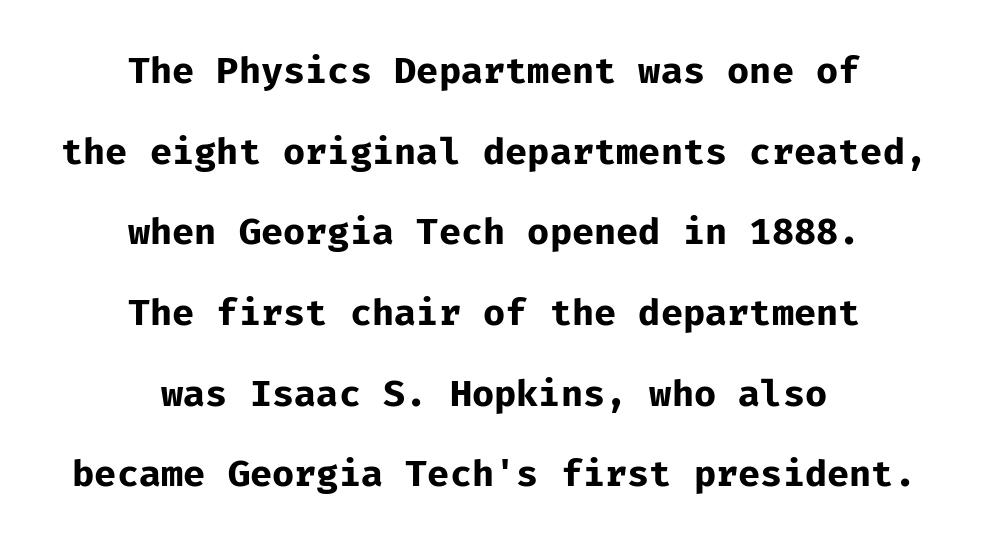
The image shows 37 px bold sans-serif type, upright, monospaced; set centered, loose line spacing (2.18x), normal letter spacing, not underlined; low stroke contrast and a medium x-height.
